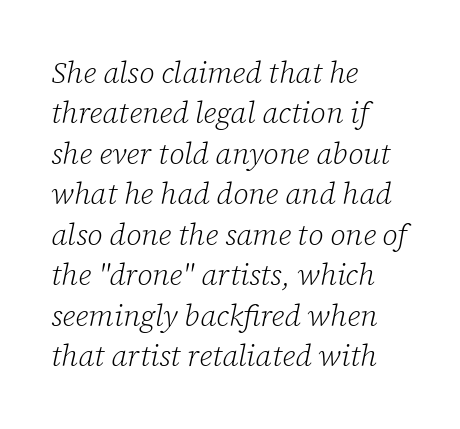
Rendered with sloped, italic letterforms. Short and long lines alike share a common starting point at left. Rule under the text: the space is simply empty. Notice how descenders clear the ascenders below comfortably — that's standard leading. Each letter keeps its own natural width here, so spacing adapts to shape. The type is set solid horizontally, with unmodified tracking.
